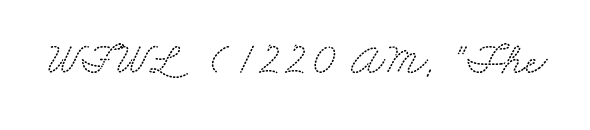
The image shows 47 px wide serif type; set normal letter spacing, not underlined; low stroke contrast and a small x-height.
